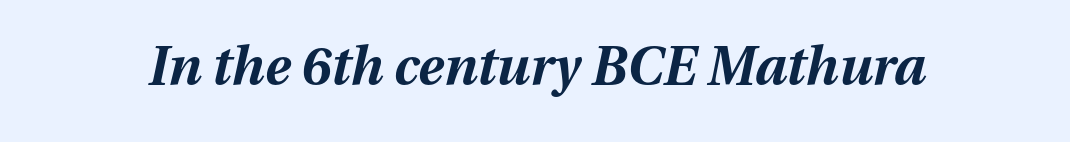
Compared with ordinary roman type, these characters are visibly tilted. Does extra space separate the letters? No, they use regular spacing. Plain, unruled lines of type. The typesetting leans heavy: a genuine bold. The letters advance in unequal steps, a hallmark of proportional type.
